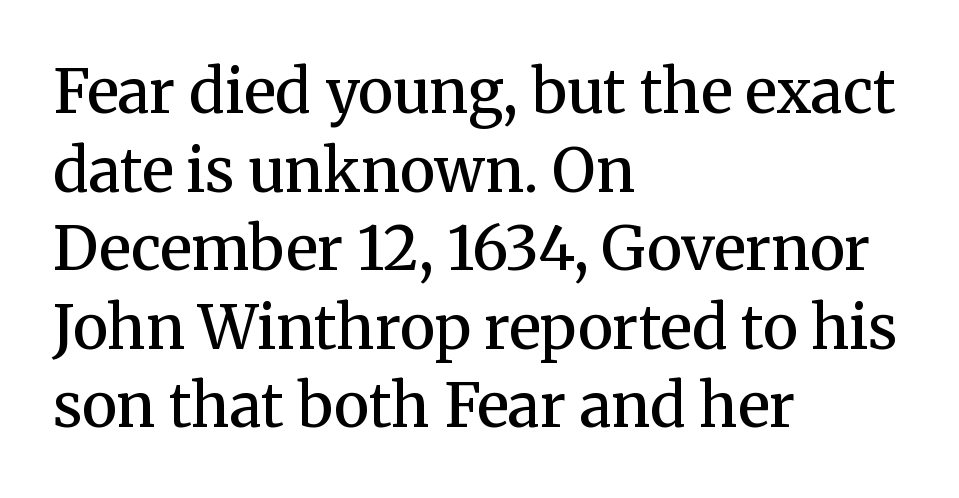
{"serif": "yes", "italic": "no", "bold": "semi", "weight": "semibold", "width": "normal", "stroke_contrast": "medium", "x_height": "medium", "monospaced": "no", "underline": "no", "align": "left", "line_spacing": "normal", "line_spacing_ratio": 1.31, "letter_spacing": "normal", "letter_spacing_em": 0.0, "glyph_px": 60}
